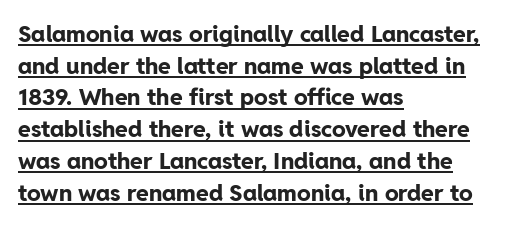
Is there any slant? The stems are plumb. The glyphs have the mass of a bold cut. The letterforms sit shoulder to shoulder at normal distance. The text block is weighted toward the left margin, trailing off unevenly rightward.
